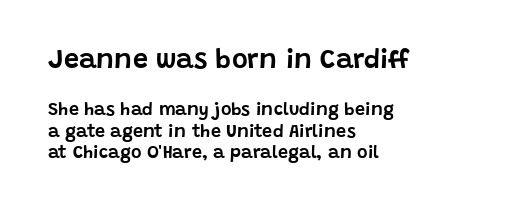
The image shows 27 px text type, upright; set left-aligned, line spacing 1.18x, normal letter spacing, not underlined; the first (top) block is 1.5x larger.
